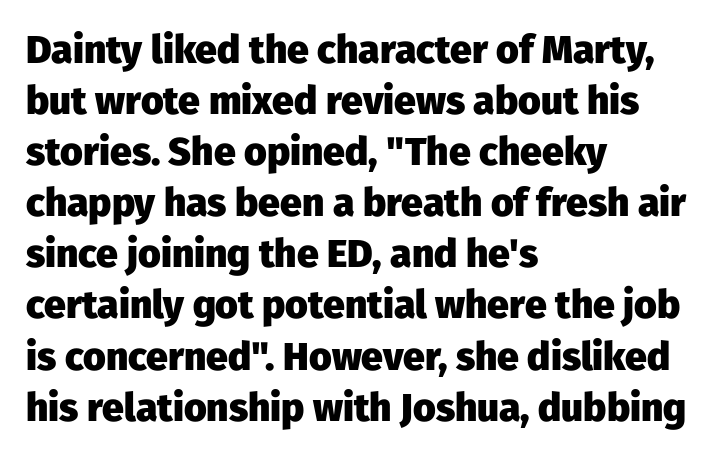
{"serif": "no", "italic": "no", "bold": "yes", "weight": "heavy", "width": "normal", "stroke_contrast": "low", "x_height": "medium", "monospaced": "no", "underline": "no", "align": "left", "line_spacing": "normal", "line_spacing_ratio": 1.31, "letter_spacing": "normal", "letter_spacing_em": 0.0, "glyph_px": 39}
